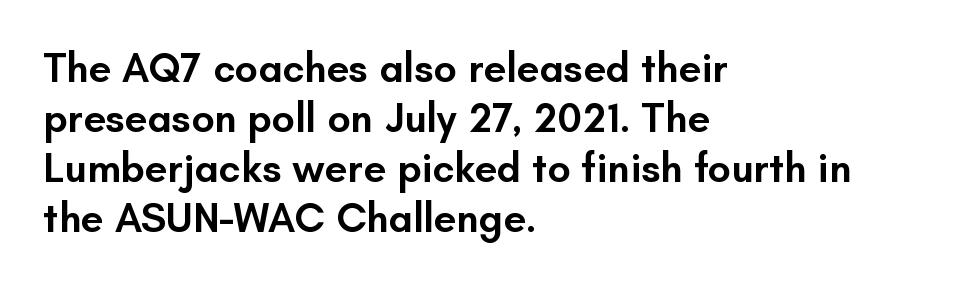
{"serif": "no", "italic": "no", "bold": "semi", "weight": "semibold", "width": "normal", "stroke_contrast": "low", "x_height": "small", "monospaced": "no", "underline": "no", "align": "left", "line_spacing_ratio": 1.22, "letter_spacing": "normal", "letter_spacing_em": 0.0, "glyph_px": 41}
